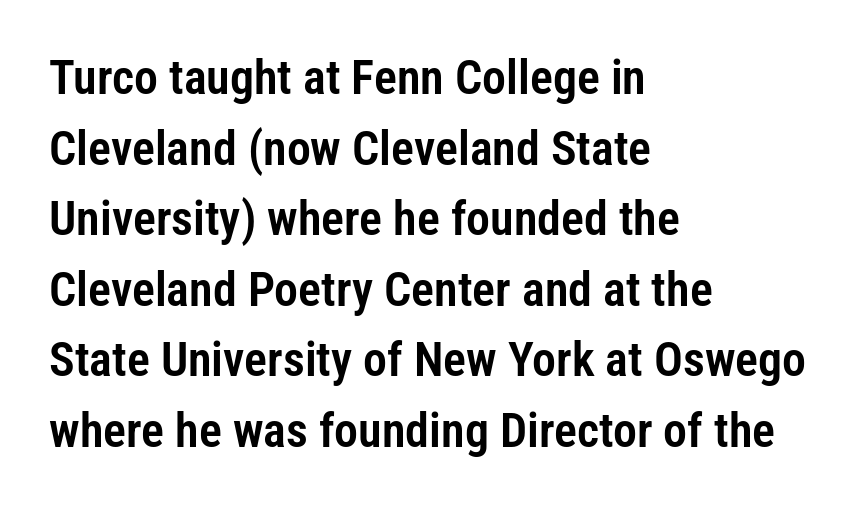
The designer went with a sans here, leaving each stem footless. The zone under the glyphs is completely vacant. The lettering stays uniformly vertical, giving the passage a roman look. Notice how descenders clear the ascenders below comfortably — that's standard leading. How are the letters spaced? Ordinarily, with no added tracking.
